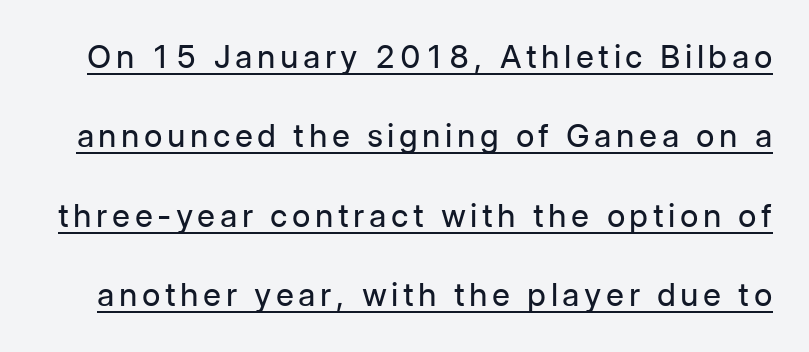
{"serif": "no", "italic": "no", "bold": "no", "weight": "regular", "width": "normal", "stroke_contrast": "low", "x_height": "medium", "monospaced": "no", "underline": "yes", "line_spacing": "loose", "line_spacing_ratio": 2.48, "glyph_px": 32}
